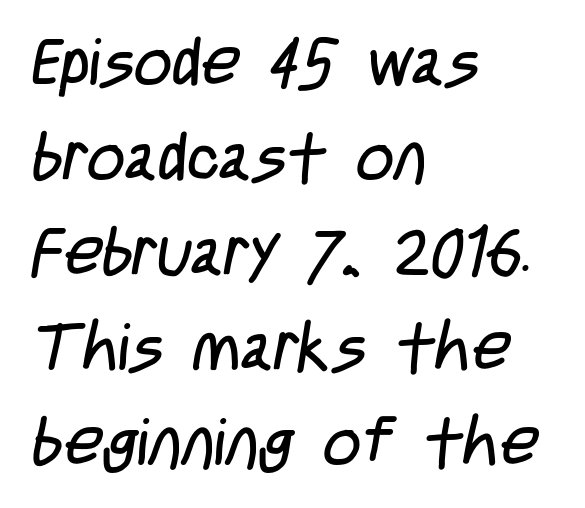
The image shows 66 px regular-weight, condensed sans-serif type; set left-aligned, normal line spacing (1.44x), normal letter spacing, not underlined; low stroke contrast and a large x-height.
